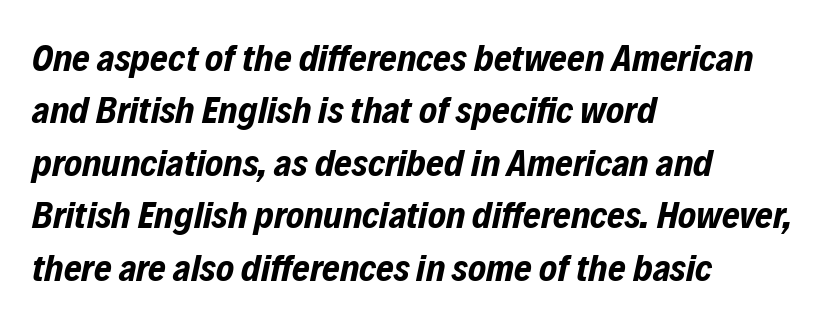
{"italic": "yes", "lean": "right", "slant_degrees": 12, "bold": "yes", "weight": "bold", "width": "condensed", "stroke_contrast": "low", "x_height": "medium", "monospaced": "no", "underline": "no", "align": "left", "line_spacing": "normal", "line_spacing_ratio": 1.38, "letter_spacing": "normal", "letter_spacing_em": 0.0, "glyph_px": 38}
